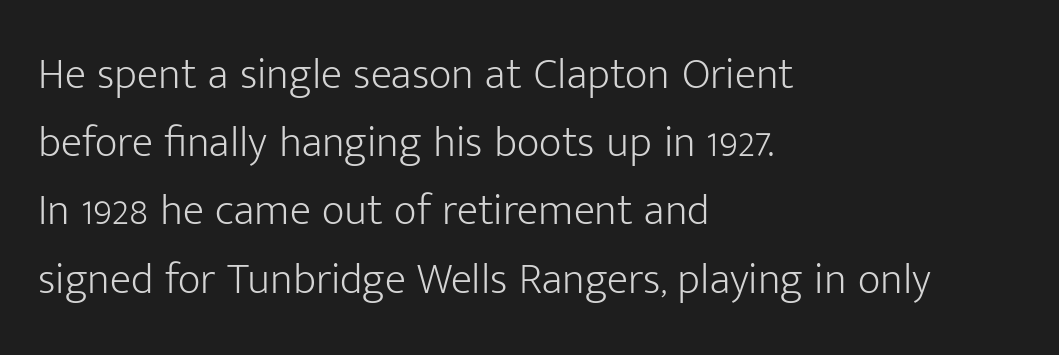
{"serif": "no", "italic": "no", "bold": "no", "weight": "light", "width": "normal", "stroke_contrast": "low", "x_height": "medium", "monospaced": "no", "underline": "no", "align": "left", "line_spacing": "normal", "line_spacing_ratio": 1.55, "letter_spacing": "normal", "letter_spacing_em": 0.0, "glyph_px": 44}
